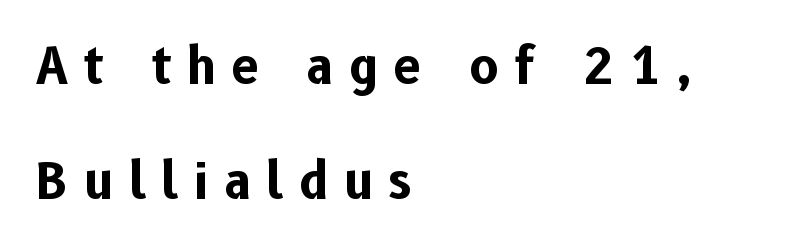
Varying glyph widths throughout — classic text-font behaviour. The specimen omits any rule beneath the text block's lines. This sample uses expanded letter spacing, leaving extra air between glyphs. Leftover space on each line is placed entirely after the last word. The typesetting leans heavy: a genuine bold.
